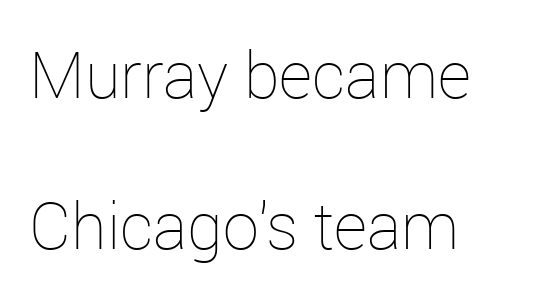
Q: Is the text bold? A: No.
Q: Is the text italic (slanted)? A: No, it is upright.
Q: Is the text underlined? A: No.
Q: How is the paragraph aligned? A: Left-aligned.
Q: Is the spacing between letters normal or unusually wide? A: Normal.
Q: Is the spacing between lines tight, normal or loose? A: Loose.
Q: Width (condensed, normal, or wide)? A: Normal.
Q: Stroke contrast? A: Low.
Q: x-height? A: Medium.
Q: Monospaced? A: No.
